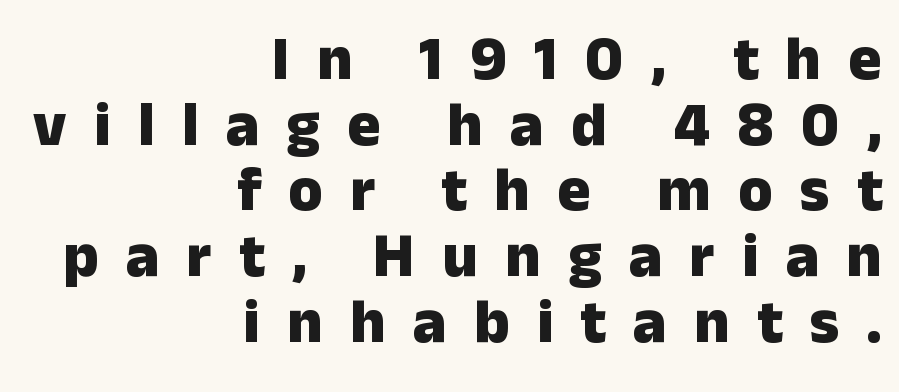
The font family rendered here belongs to the sans-serif group. Summary of weight: heavy, a full bold. This sample is right-justified, so line beginnings fall wherever the words allow. Do the characters align in a grid? No, the font is proportional. Summary of vertical rhythm: compact, with narrow interline spacing.
